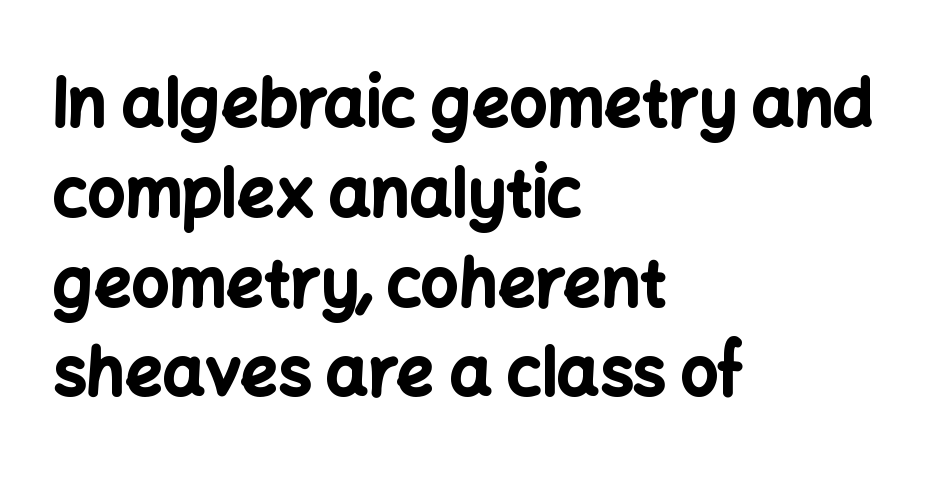
Q: Is the text bold? A: Yes.
Q: Is the text italic (slanted)? A: No, it is upright.
Q: Is the typeface a serif or a sans-serif typeface? A: Sans-serif.
Q: Is the text underlined? A: No.
Q: How is the paragraph aligned? A: Left-aligned.
Q: Is the spacing between letters normal or unusually wide? A: Normal.
Q: Is the spacing between lines tight, normal or loose? A: Normal.
Q: Width (condensed, normal, or wide)? A: Normal.
Q: Stroke contrast? A: Low.
Q: x-height? A: Medium.
Q: Monospaced? A: No.
